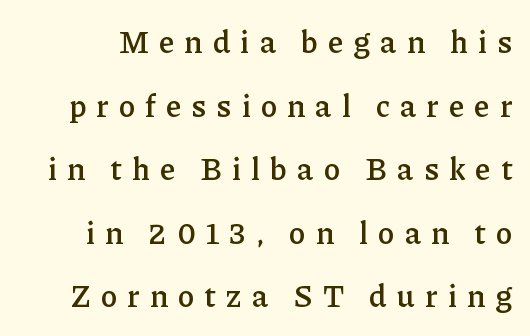
{"serif": "yes", "italic": "no", "bold": "semi", "weight": "semibold", "width": "normal", "stroke_contrast": "low", "x_height": "medium", "monospaced": "no", "underline": "no", "line_spacing": "loose", "line_spacing_ratio": 2.05, "letter_spacing": "wide", "letter_spacing_em": 0.33, "glyph_px": 31}
